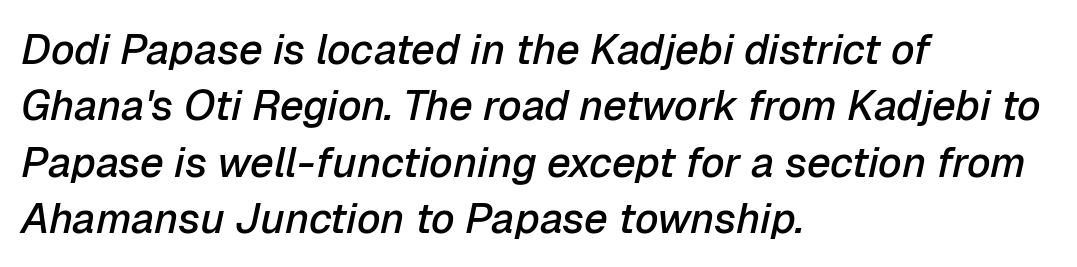
Q: Is the text bold? A: Semi-bold.
Q: Is the text italic (slanted)? A: Yes, it leans right by about 12 degrees.
Q: Is the text underlined? A: No.
Q: How is the paragraph aligned? A: Left-aligned.
Q: Is the spacing between letters normal or unusually wide? A: Normal.
Q: Is the spacing between lines tight, normal or loose? A: Normal.
Q: Width (condensed, normal, or wide)? A: Normal.
Q: Stroke contrast? A: Low.
Q: x-height? A: Medium.
Q: Monospaced? A: No.
